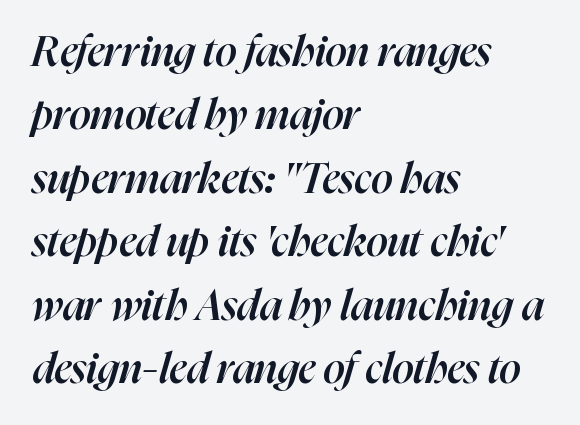
Q: Is the text bold? A: Semi-bold.
Q: Is the text italic (slanted)? A: Yes, it leans right by about 16 degrees.
Q: Is the text underlined? A: No.
Q: How is the paragraph aligned? A: Left-aligned.
Q: Is the spacing between letters normal or unusually wide? A: Normal.
Q: Is the spacing between lines tight, normal or loose? A: Normal.
Q: Width (condensed, normal, or wide)? A: Normal.
Q: Stroke contrast? A: High.
Q: x-height? A: Medium.
Q: Monospaced? A: No.
